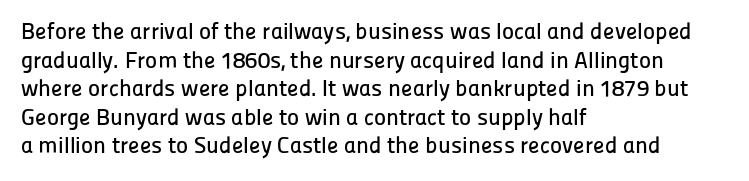
{"italic": "no", "underline": "no", "align": "left", "line_spacing_ratio": 1.24, "letter_spacing": "normal", "letter_spacing_em": 0.0, "glyph_px": 23}
